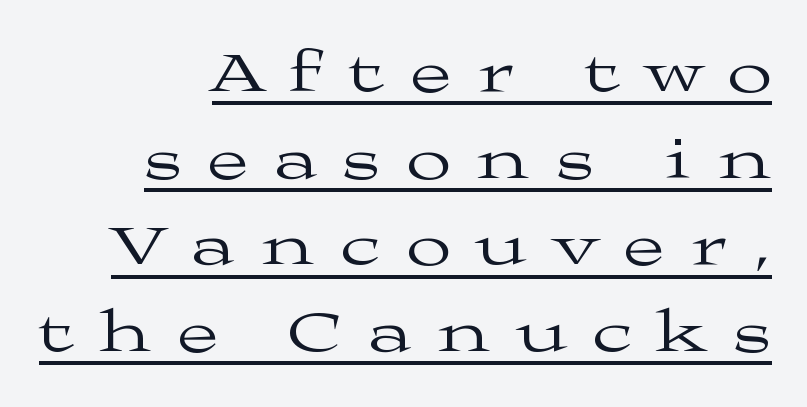
{"serif": "yes", "italic": "no", "bold": "no", "weight": "regular", "width": "wide", "stroke_contrast": "medium", "x_height": "medium", "monospaced": "no", "underline": "yes", "align": "right", "line_spacing": "normal", "line_spacing_ratio": 1.47, "letter_spacing": "wide", "letter_spacing_em": 0.46, "glyph_px": 59}
